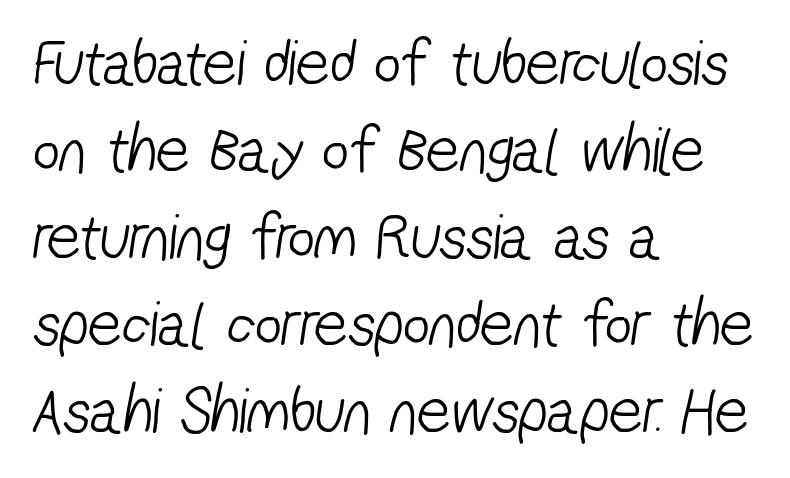
Q: Is the text bold? A: No.
Q: Is the typeface a serif or a sans-serif typeface? A: Sans-serif.
Q: Is the text underlined? A: No.
Q: How is the paragraph aligned? A: Left-aligned.
Q: Is the spacing between letters normal or unusually wide? A: Normal.
Q: Is the spacing between lines tight, normal or loose? A: Normal.
Q: Width (condensed, normal, or wide)? A: Condensed.
Q: Stroke contrast? A: Low.
Q: x-height? A: Medium.
Q: Monospaced? A: No.
